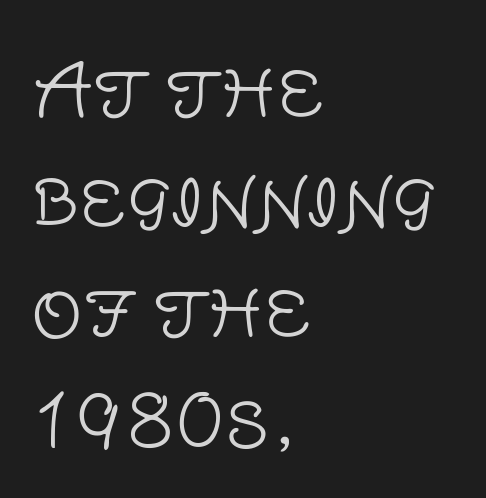
Q: Is the text bold? A: No.
Q: Is the text italic (slanted)? A: Yes.
Q: Is the typeface a serif or a sans-serif typeface? A: Sans-serif.
Q: Is the text underlined? A: No.
Q: How is the paragraph aligned? A: Left-aligned.
Q: Is the spacing between letters normal or unusually wide? A: Normal.
Q: Is the spacing between lines tight, normal or loose? A: Normal.
Q: Width (condensed, normal, or wide)? A: Normal.
Q: Stroke contrast? A: Low.
Q: x-height? A: Large.
Q: Monospaced? A: No.
